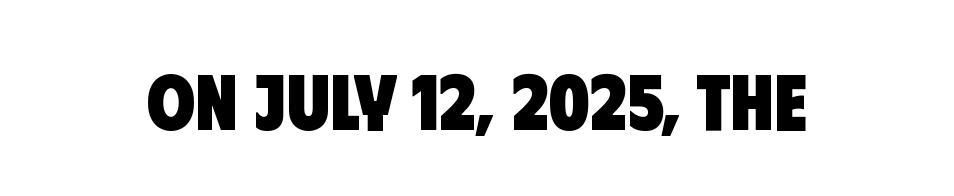
Q: Is the text bold? A: Yes.
Q: Is the typeface a serif or a sans-serif typeface? A: Sans-serif.
Q: Is the text underlined? A: No.
Q: Is the spacing between letters normal or unusually wide? A: Normal.
Q: Width (condensed, normal, or wide)? A: Condensed.
Q: Stroke contrast? A: Low.
Q: x-height? A: Large.
Q: Monospaced? A: No.
